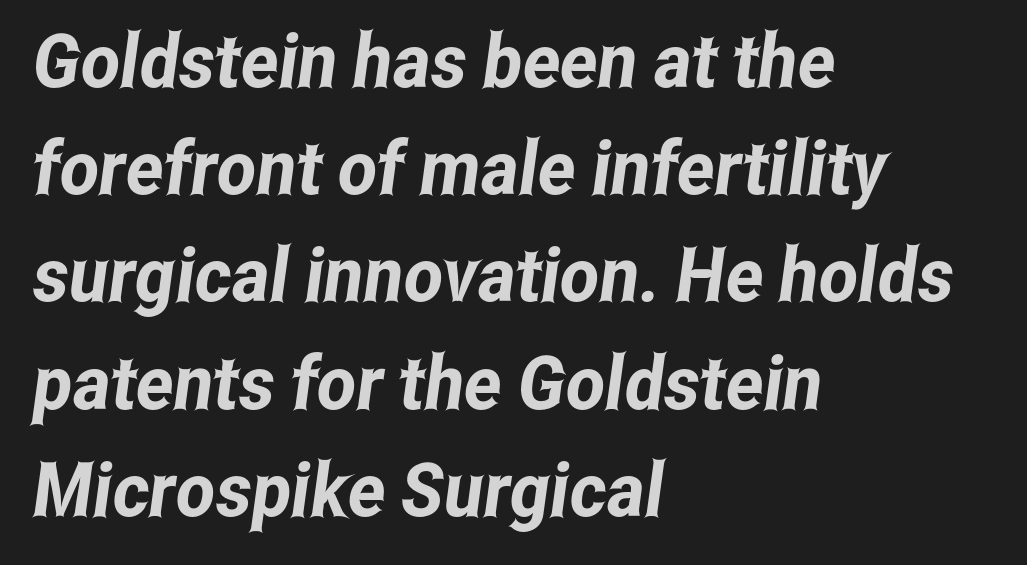
The passage is arranged the way most books set body copy — flush left. Looks like regular typesetting: each glyph gets only the width it needs. Nobody touched the tracking dial on this one. You can tell from the bare stems that sans-serif type was used.
